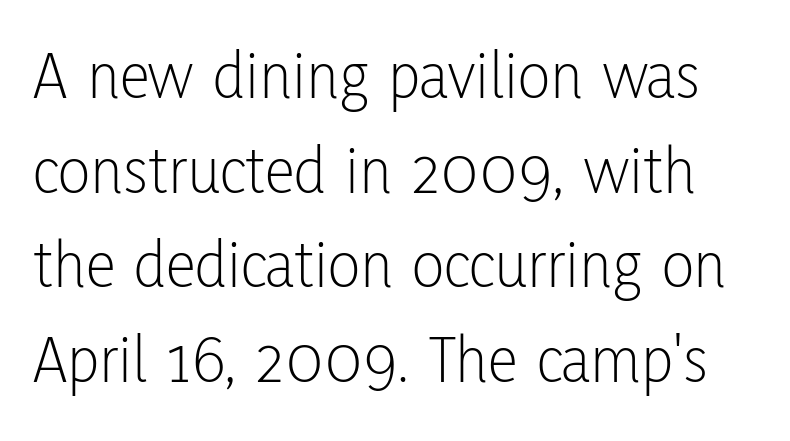
The image shows 68 px light, condensed sans-serif type, upright; set normal line spacing (1.39x), normal letter spacing, not underlined; low stroke contrast and a medium x-height.
